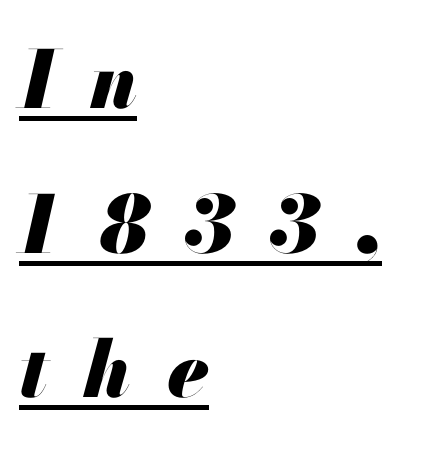
The image shows 79 px heavy type, italic (leaning right); set left-aligned, line spacing 1.83x, unusually wide letter spacing (+0.44 em), underlined; medium stroke contrast and a small x-height.
